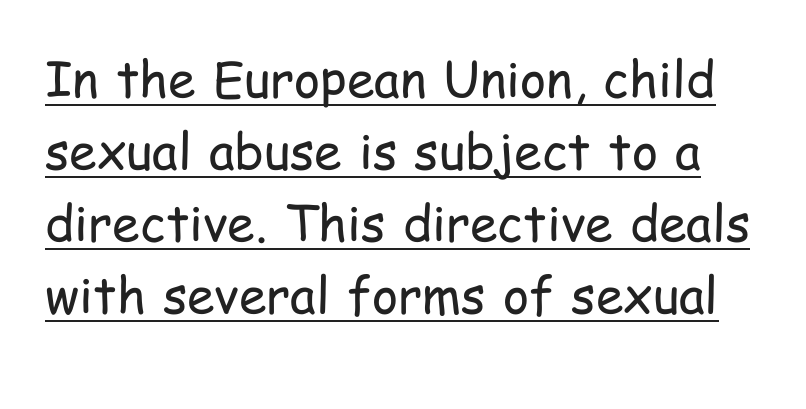
{"serif": "no", "italic": "no", "bold": "no", "weight": "regular", "width": "condensed", "stroke_contrast": "low", "x_height": "medium", "monospaced": "no", "underline": "yes", "line_spacing": "normal", "line_spacing_ratio": 1.44, "letter_spacing": "normal", "letter_spacing_em": 0.0, "glyph_px": 50}
